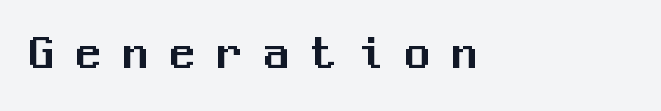
{"serif": "no", "italic": "no", "width": "normal", "stroke_contrast": "medium", "x_height": "medium", "monospaced": "yes", "underline": "no", "align": "left", "letter_spacing": "wide", "letter_spacing_em": 0.44, "glyph_px": 50}
